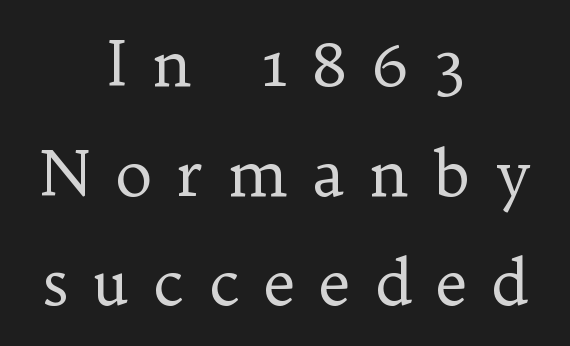
The image shows 63 px regular-weight serif type, upright; set centered, line spacing 1.74x, unusually wide letter spacing (+0.38 em), not underlined; low stroke contrast and a medium x-height.
